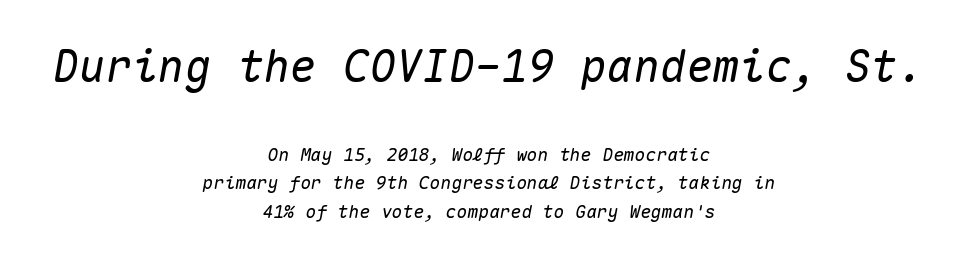
The image shows 44 px text type, italic (leaning right), monospaced; set centered, normal line spacing (1.58x), normal letter spacing, not underlined; the first (top) block is 2.44x larger; medium stroke contrast and a medium x-height.
